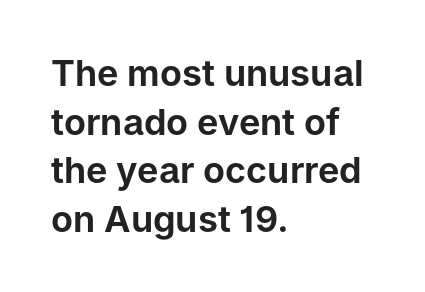
The image shows 36 px sans-serif type, upright; set left-aligned, normal line spacing (1.35x), normal letter spacing, not underlined; low stroke contrast and a medium x-height.
